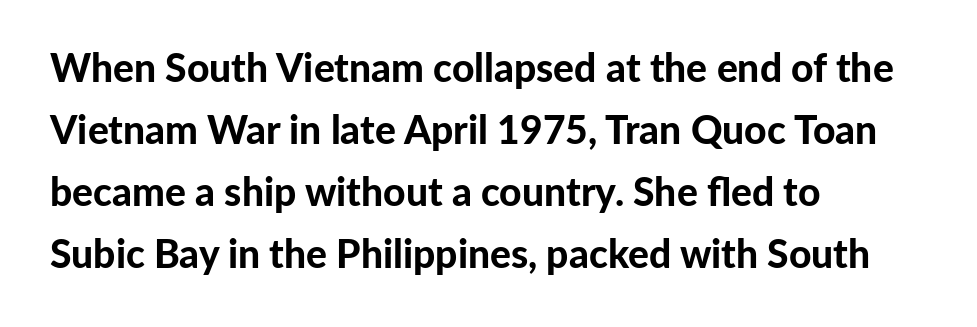
The image shows 39 px bold sans-serif type, upright; set left-aligned, normal line spacing (1.59x), normal letter spacing, not underlined; low stroke contrast and a medium x-height.
